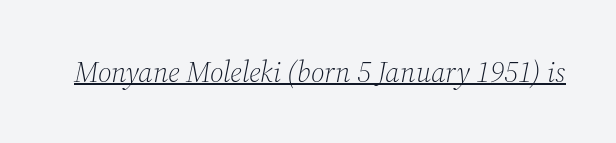
{"serif": "yes", "italic": "yes", "lean": "right", "slant_degrees": 12, "bold": "no", "weight": "light", "width": "normal", "stroke_contrast": "medium", "x_height": "medium", "monospaced": "no", "underline": "yes", "letter_spacing": "normal", "letter_spacing_em": 0.0, "glyph_px": 29}
